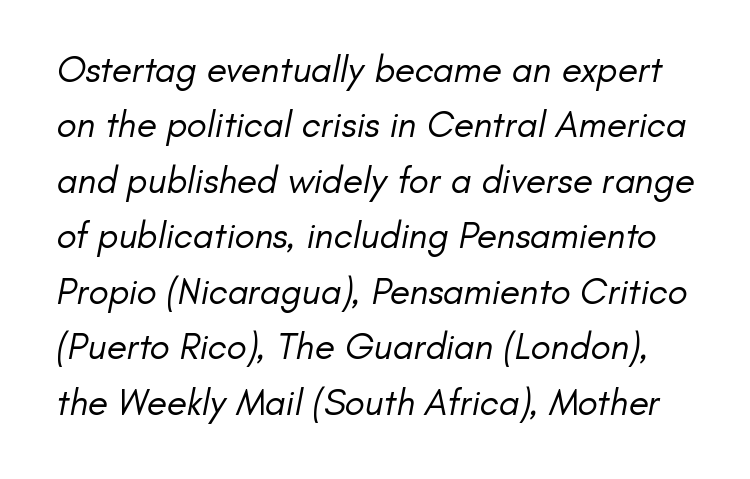
{"serif": "no", "bold": "no", "weight": "regular", "width": "normal", "stroke_contrast": "low", "x_height": "small", "monospaced": "no", "underline": "no", "line_spacing": "normal", "line_spacing_ratio": 1.5, "letter_spacing": "normal", "letter_spacing_em": 0.0, "glyph_px": 37}
